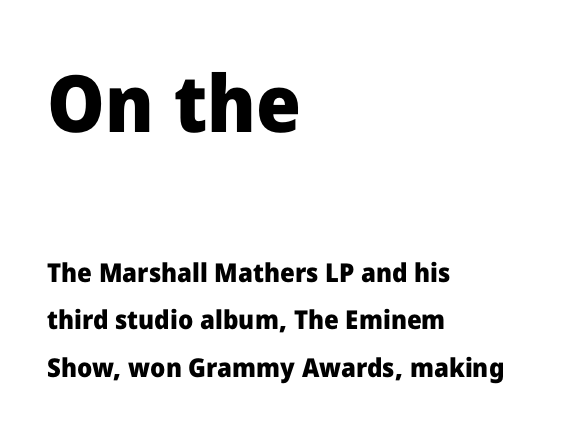
Is this a fixed-width face? No — the glyphs have proportional, varying widths. A roman cut, with each character standing at attention. Each glyph is drawn with heavy, bold strokes. The specimen omits any rule beneath the text block's lines. The glyphs in this specimen are sans serif. The composition opens big and finishes small.
